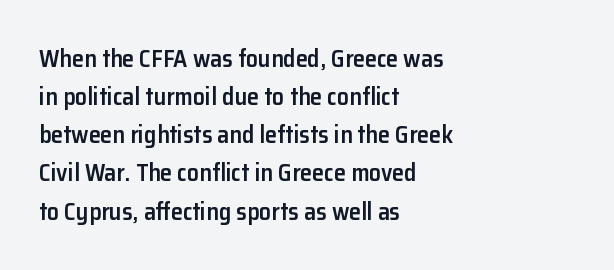
Q: Is the text bold? A: Semi-bold.
Q: Is the text italic (slanted)? A: No, it is upright.
Q: Is the text underlined? A: No.
Q: How is the paragraph aligned? A: Left-aligned.
Q: Is the spacing between letters normal or unusually wide? A: Normal.
Q: Is the spacing between lines tight, normal or loose? A: Normal.
